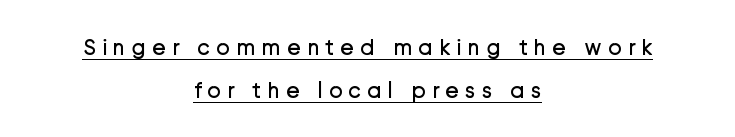
The image shows 23 px text type, upright; set centered, line spacing 1.88x, unusually wide letter spacing (+0.26 em), underlined.
